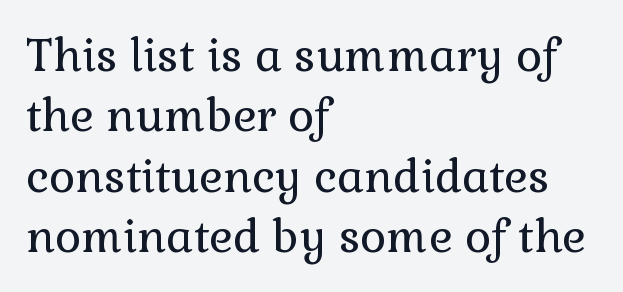
The image shows 45 px regular-weight serif type, upright; set left-aligned, normal line spacing (1.34x), normal letter spacing, not underlined; low stroke contrast and a medium x-height.
